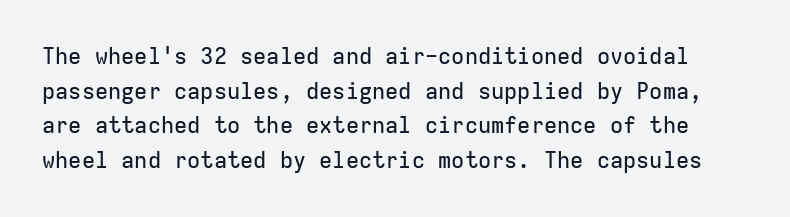
{"italic": "no", "underline": "no", "line_spacing": "normal", "line_spacing_ratio": 1.57, "letter_spacing": "normal", "letter_spacing_em": 0.0, "glyph_px": 22}
